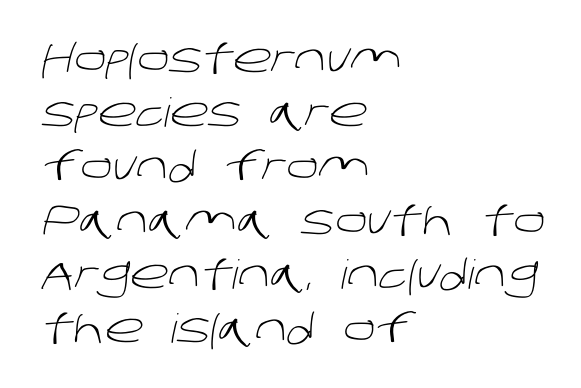
{"serif": "no", "bold": "no", "weight": "light", "width": "normal", "stroke_contrast": "low", "x_height": "large", "monospaced": "no", "underline": "no", "align": "left", "line_spacing": "normal", "line_spacing_ratio": 1.35, "letter_spacing": "normal", "letter_spacing_em": 0.0, "glyph_px": 40}
